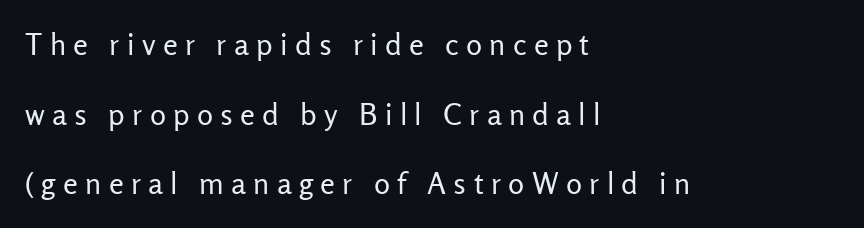
The image shows 30 px regular-weight sans-serif type, upright; set left-aligned, loose line spacing (2.32x), unusually wide letter spacing (+0.24 em), not underlined; low stroke contrast and a medium x-height.
